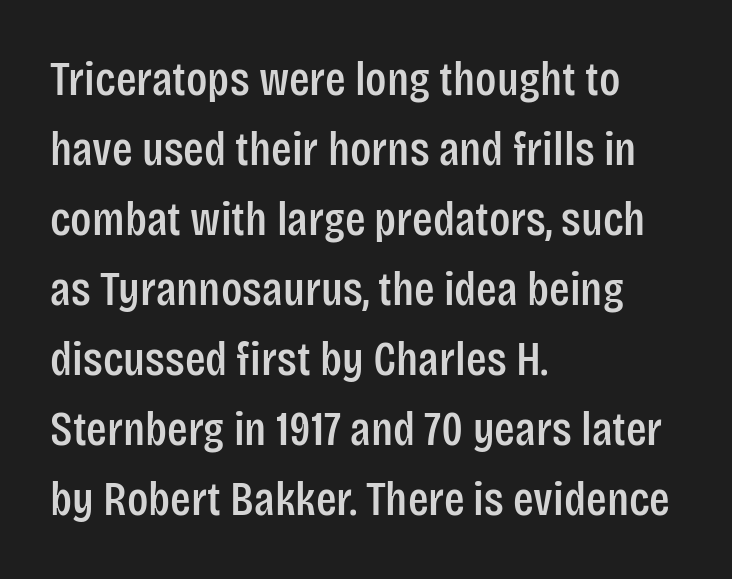
{"serif": "no", "italic": "no", "width": "condensed", "stroke_contrast": "low", "x_height": "large", "monospaced": "no", "underline": "no", "align": "left", "line_spacing": "normal", "line_spacing_ratio": 1.46, "letter_spacing": "normal", "letter_spacing_em": 0.0, "glyph_px": 48}
